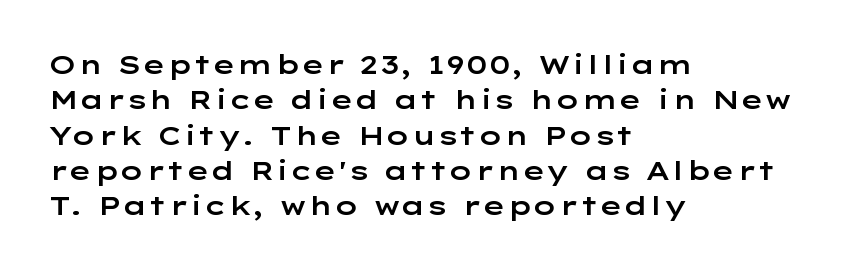
Q: Is the text italic (slanted)? A: No, it is upright.
Q: Is the text underlined? A: No.
Q: How is the paragraph aligned? A: Left-aligned.
Q: Is the spacing between letters normal or unusually wide? A: Normal.
Q: Is the spacing between lines tight, normal or loose? A: Normal.
